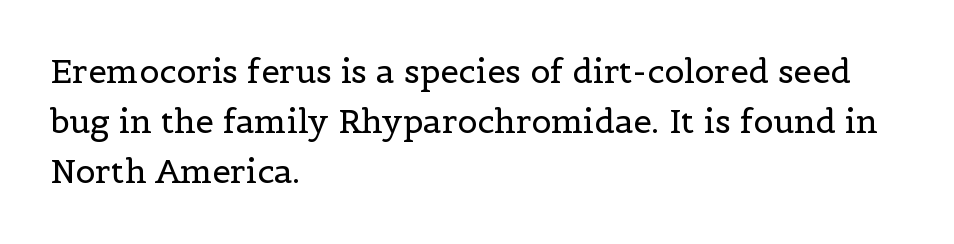
The image shows 33 px regular-weight serif type, upright; set left-aligned, normal line spacing (1.52x), normal letter spacing, not underlined; a medium x-height.
